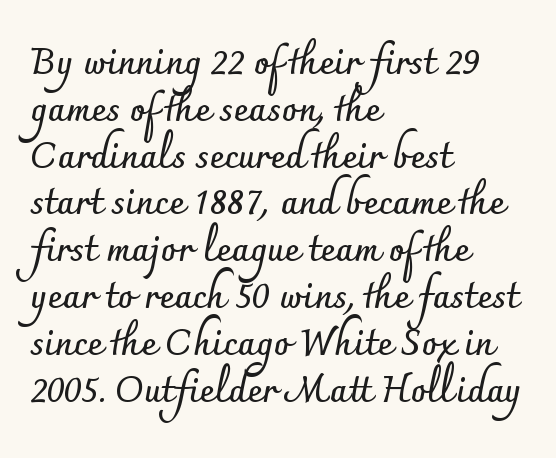
Q: Is the text bold? A: Yes.
Q: Is the text italic (slanted)? A: Yes.
Q: Is the typeface a serif or a sans-serif typeface? A: Sans-serif.
Q: Is the text underlined? A: No.
Q: How is the paragraph aligned? A: Left-aligned.
Q: Is the spacing between letters normal or unusually wide? A: Normal.
Q: Is the spacing between lines tight, normal or loose? A: Normal.
Q: Width (condensed, normal, or wide)? A: Normal.
Q: Stroke contrast? A: Low.
Q: x-height? A: Small.
Q: Monospaced? A: No.
